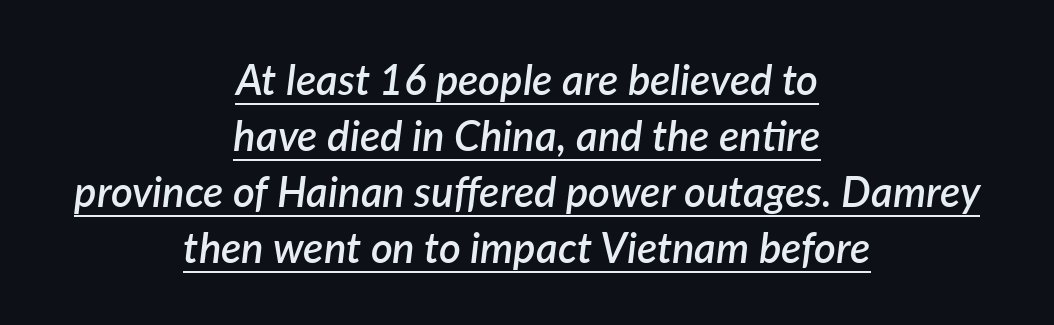
The image shows 42 px semibold type, italic (leaning right); set centered, normal line spacing (1.33x), normal letter spacing, underlined; low stroke contrast and a medium x-height.
